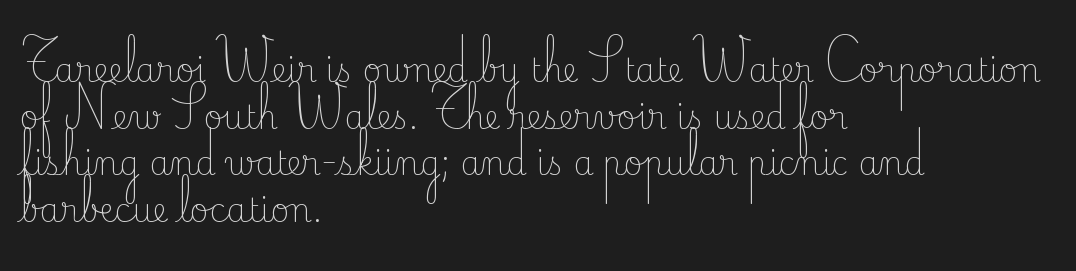
Q: Is the text bold? A: No.
Q: Is the text italic (slanted)? A: No, it is upright.
Q: Is the typeface a serif or a sans-serif typeface? A: Serif.
Q: Is the text underlined? A: No.
Q: How is the paragraph aligned? A: Left-aligned.
Q: Is the spacing between letters normal or unusually wide? A: Normal.
Q: Is the spacing between lines tight, normal or loose? A: Normal.
Q: Width (condensed, normal, or wide)? A: Normal.
Q: Stroke contrast? A: Low.
Q: x-height? A: Small.
Q: Monospaced? A: No.
